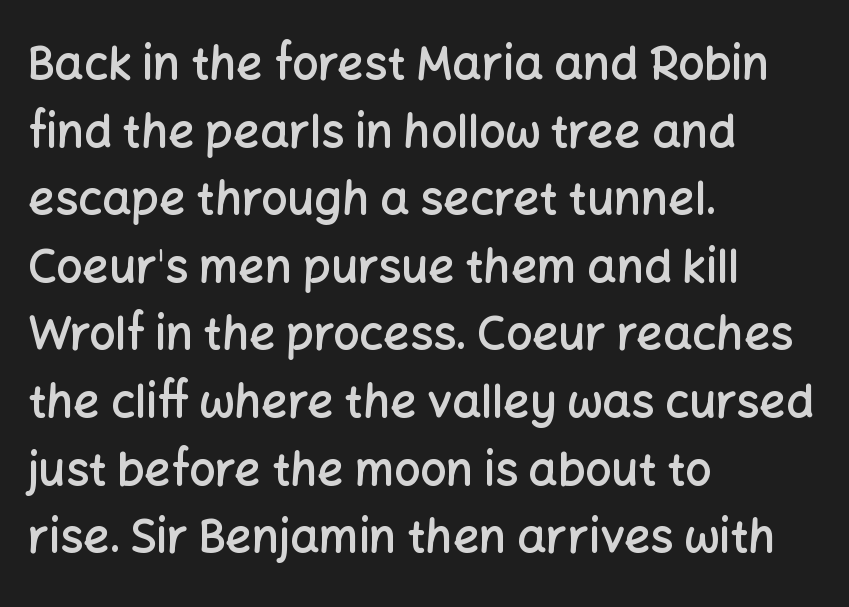
Q: Is the text bold? A: Semi-bold.
Q: Is the text italic (slanted)? A: No, it is upright.
Q: Is the typeface a serif or a sans-serif typeface? A: Sans-serif.
Q: Is the text underlined? A: No.
Q: How is the paragraph aligned? A: Left-aligned.
Q: Is the spacing between letters normal or unusually wide? A: Normal.
Q: Is the spacing between lines tight, normal or loose? A: Normal.
Q: Width (condensed, normal, or wide)? A: Normal.
Q: Stroke contrast? A: Low.
Q: x-height? A: Medium.
Q: Monospaced? A: No.
